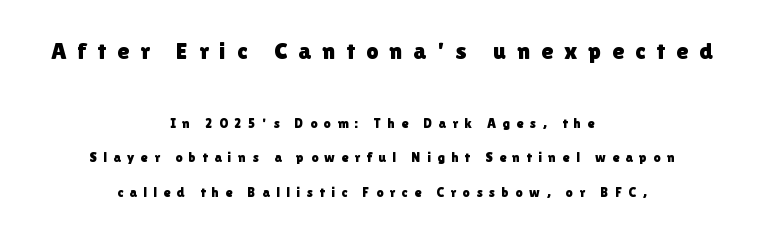
Typeset on center — no edge is straight. In terms of leading, this rendering errs on the spacious side. Size contrast runs from large at the top to small at the bottom. Spacing between characters has been opened up far beyond the box default.
